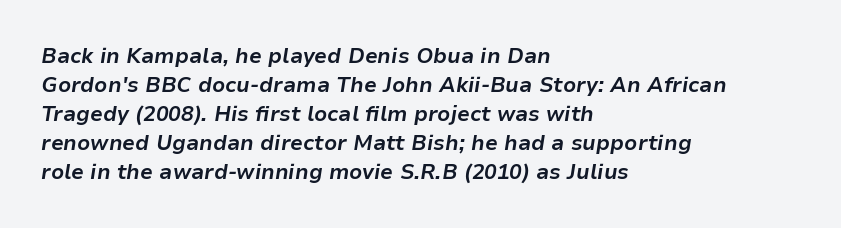
The space directly below the letters is spotless. Each glyph is drawn with heavy, bold strokes. An italicized treatment has been applied to the whole sample. The lines sit at an ordinary, default distance from one another. Letter spacing: default. One-word summary of the alignment: left.
